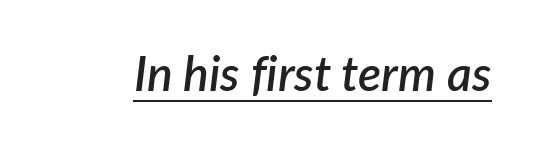
{"italic": "yes", "lean": "right", "slant_degrees": 7, "bold": "semi", "weight": "semibold", "width": "normal", "stroke_contrast": "low", "x_height": "medium", "monospaced": "no", "underline": "yes", "letter_spacing": "normal", "letter_spacing_em": 0.0, "glyph_px": 48}
